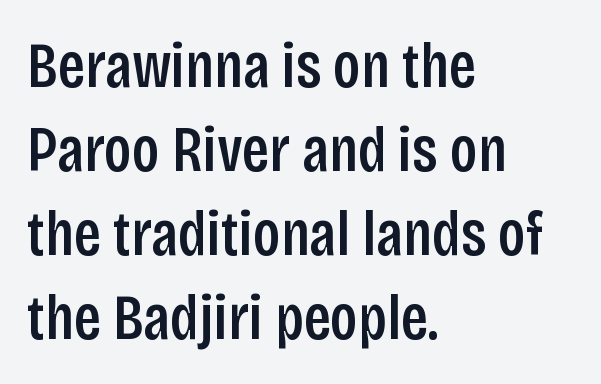
Q: Is the text bold? A: Semi-bold.
Q: Is the text italic (slanted)? A: No, it is upright.
Q: Is the typeface a serif or a sans-serif typeface? A: Sans-serif.
Q: Is the text underlined? A: No.
Q: How is the paragraph aligned? A: Left-aligned.
Q: Is the spacing between letters normal or unusually wide? A: Normal.
Q: Is the spacing between lines tight, normal or loose? A: Normal.
Q: Width (condensed, normal, or wide)? A: Condensed.
Q: Stroke contrast? A: Low.
Q: x-height? A: Large.
Q: Monospaced? A: No.
